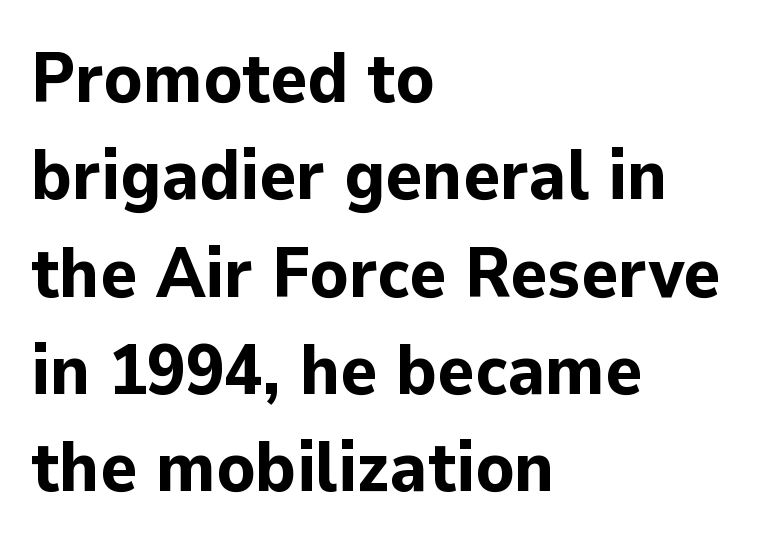
Q: Is the text bold? A: Yes.
Q: Is the text italic (slanted)? A: No, it is upright.
Q: Is the typeface a serif or a sans-serif typeface? A: Sans-serif.
Q: Is the text underlined? A: No.
Q: How is the paragraph aligned? A: Left-aligned.
Q: Is the spacing between letters normal or unusually wide? A: Normal.
Q: Is the spacing between lines tight, normal or loose? A: Normal.
Q: Width (condensed, normal, or wide)? A: Normal.
Q: Stroke contrast? A: Low.
Q: x-height? A: Medium.
Q: Monospaced? A: No.
